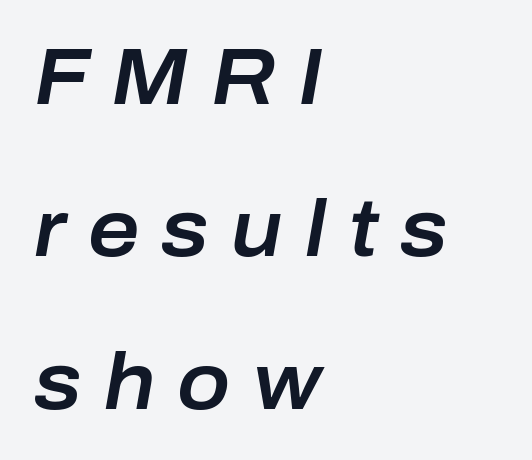
Q: Is the text italic (slanted)? A: Yes, it leans right by about 10 degrees.
Q: Is the text underlined? A: No.
Q: How is the paragraph aligned? A: Left-aligned.
Q: Is the spacing between letters normal or unusually wide? A: Unusually wide.
Q: Is the spacing between lines tight, normal or loose? A: Loose.
Q: Width (condensed, normal, or wide)? A: Normal.
Q: Stroke contrast? A: Low.
Q: x-height? A: Medium.
Q: Monospaced? A: No.
